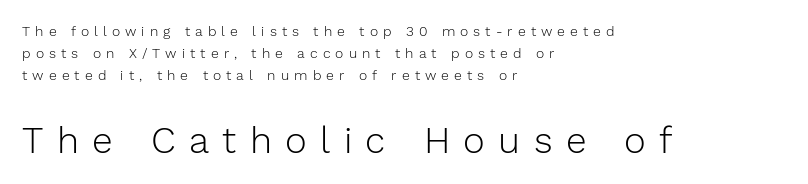
{"serif": "no", "italic": "no", "bold": "no", "weight": "light", "width": "normal", "stroke_contrast": "low", "x_height": "medium", "monospaced": "no", "underline": "no", "align": "left", "line_spacing": "normal", "line_spacing_ratio": 1.57, "letter_spacing": "wide", "letter_spacing_em": 0.36, "larger_block": "second", "size_ratio": 2.64, "glyph_px": 37}
